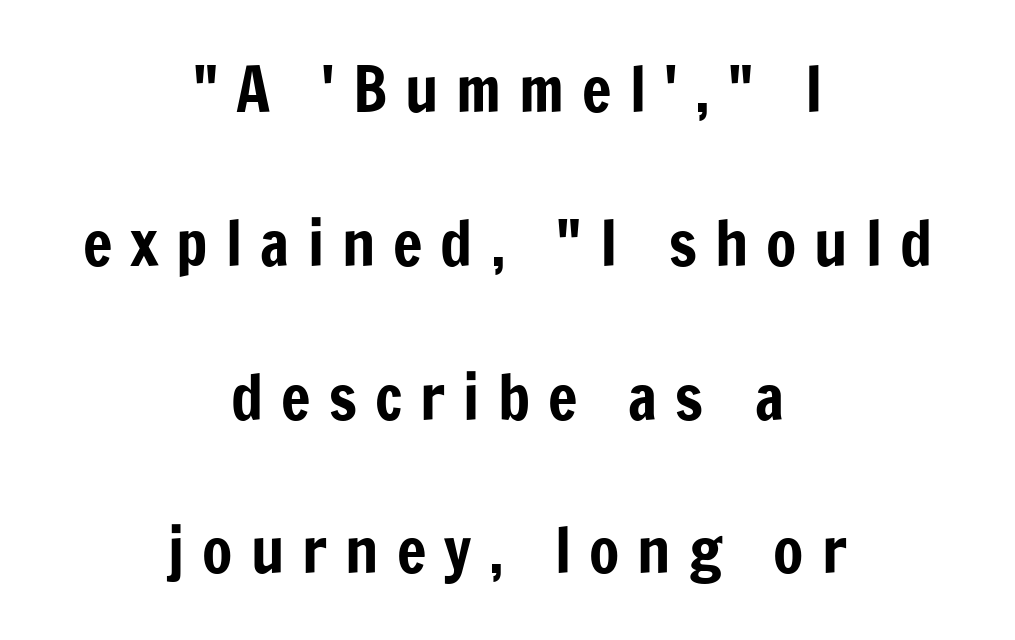
The image shows 62 px condensed sans-serif type, upright; set centered, loose line spacing (2.48x), unusually wide letter spacing (+0.29 em), not underlined; low stroke contrast and a medium x-height.
